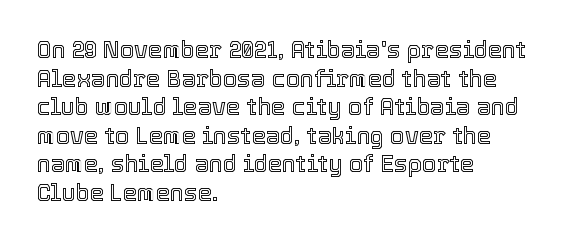
Each line starts at the same left margin while the right side varies. This sample uses plain, unmodified letter spacing. Only glyphs here, with clear space below each row. The letters stand upright; this is a roman face.
